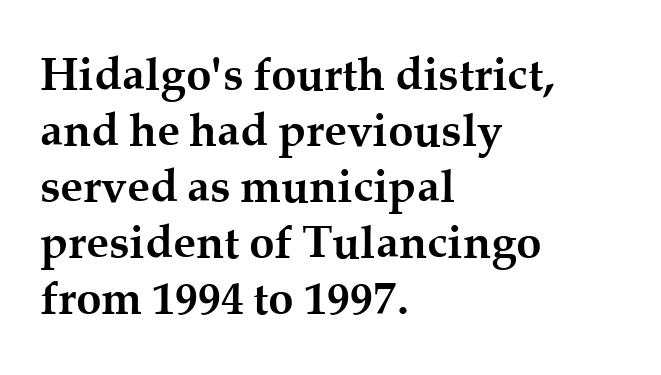
The image shows 46 px semibold serif type, upright; set left-aligned, line spacing 1.22x, normal letter spacing, not underlined; medium stroke contrast and a medium x-height.
